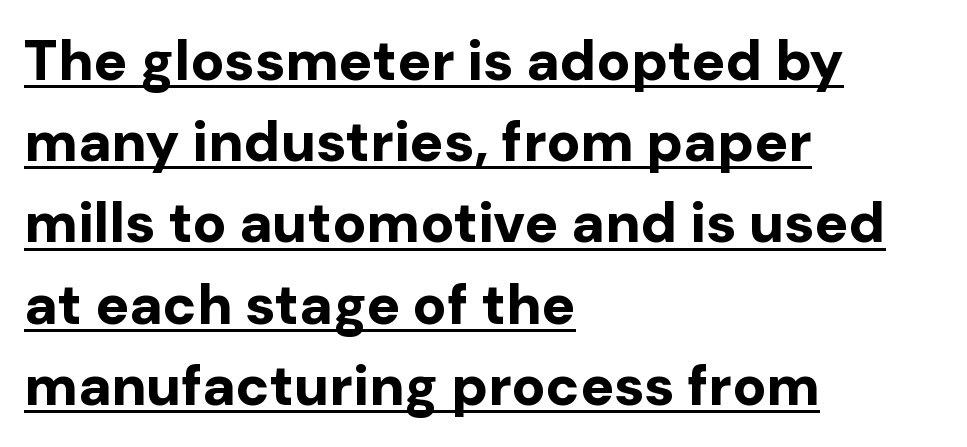
The image shows 56 px bold sans-serif type, upright; set left-aligned, normal line spacing (1.45x), normal letter spacing, underlined; low stroke contrast and a medium x-height.
